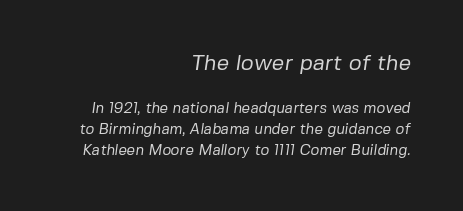
Q: Is the text bold? A: No.
Q: Is the text underlined? A: No.
Q: How is the paragraph aligned? A: Right-aligned.
Q: Is the spacing between letters normal or unusually wide? A: Normal.
Q: Is the spacing between lines tight, normal or loose? A: Normal.
Q: Which block of text is set in a larger size, the first (top) or the second (bottom)? A: The first (top) one.
